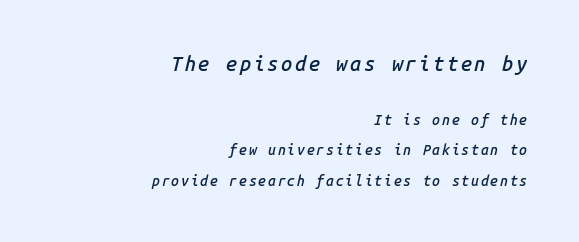
Q: Is the text bold? A: Semi-bold.
Q: Is the text italic (slanted)? A: Yes, it leans right by about 14 degrees.
Q: Is the text underlined? A: No.
Q: How is the paragraph aligned? A: Right-aligned.
Q: Is the spacing between lines tight, normal or loose? A: Loose.
Q: Which block of text is set in a larger size, the first (top) or the second (bottom)? A: The first (top) one.
